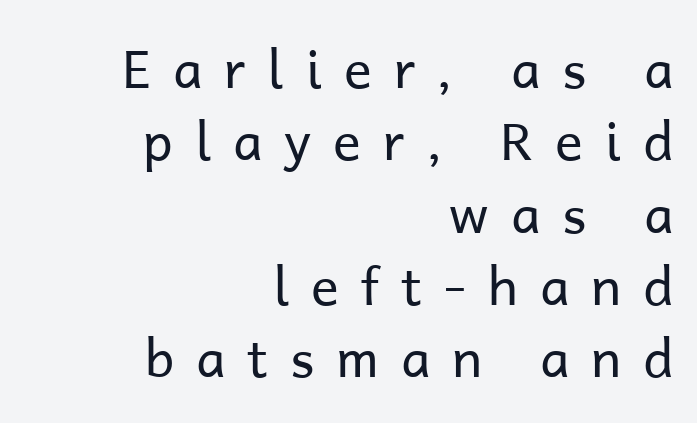
The image shows 52 px regular-weight sans-serif type, upright; set right-aligned, normal line spacing (1.39x), unusually wide letter spacing (+0.42 em), not underlined; low stroke contrast and a medium x-height.
